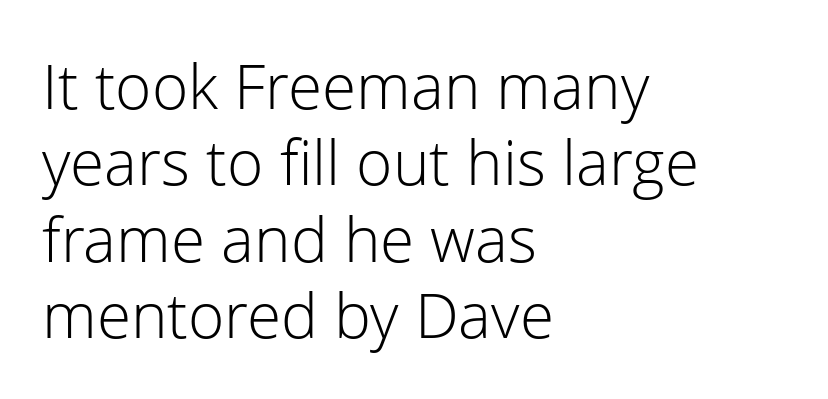
{"serif": "no", "italic": "no", "bold": "no", "weight": "light", "width": "normal", "stroke_contrast": "low", "x_height": "medium", "monospaced": "no", "underline": "no", "align": "left", "line_spacing_ratio": 1.23, "letter_spacing": "normal", "letter_spacing_em": 0.0, "glyph_px": 62}
